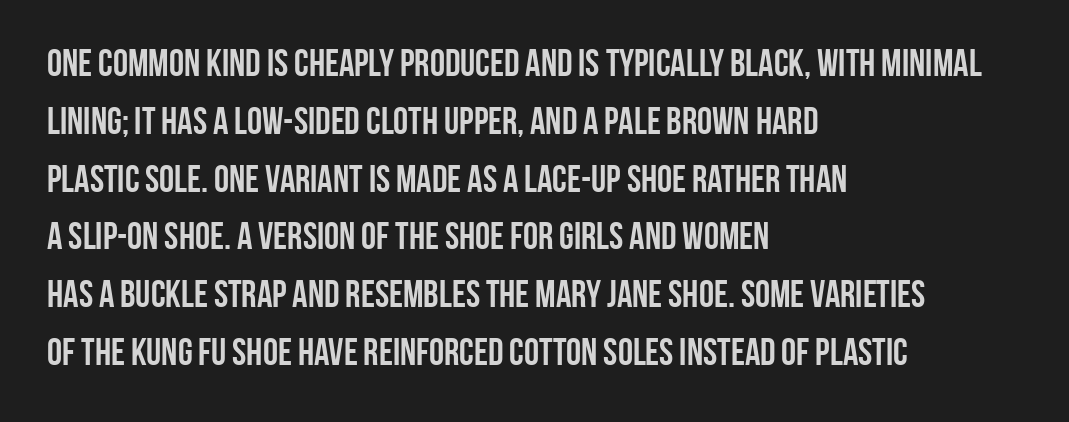
Q: Is the text bold? A: Yes.
Q: Is the text italic (slanted)? A: No, it is upright.
Q: Is the typeface a serif or a sans-serif typeface? A: Sans-serif.
Q: Is the text underlined? A: No.
Q: How is the paragraph aligned? A: Left-aligned.
Q: Is the spacing between letters normal or unusually wide? A: Normal.
Q: Is the spacing between lines tight, normal or loose? A: Normal.
Q: Width (condensed, normal, or wide)? A: Condensed.
Q: Stroke contrast? A: Low.
Q: x-height? A: Large.
Q: Monospaced? A: No.
